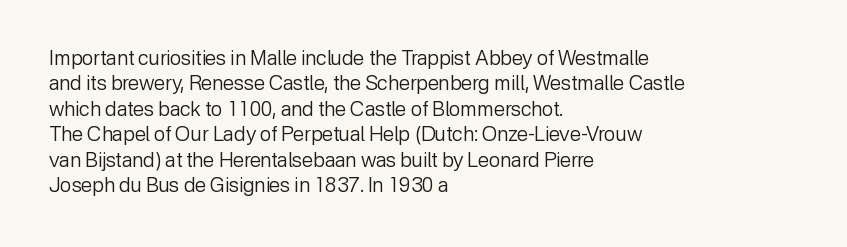
Q: Is the text bold? A: No.
Q: Is the text italic (slanted)? A: No, it is upright.
Q: Is the text underlined? A: No.
Q: How is the paragraph aligned? A: Left-aligned.
Q: Is the spacing between letters normal or unusually wide? A: Normal.
Q: Is the spacing between lines tight, normal or loose? A: Normal.
